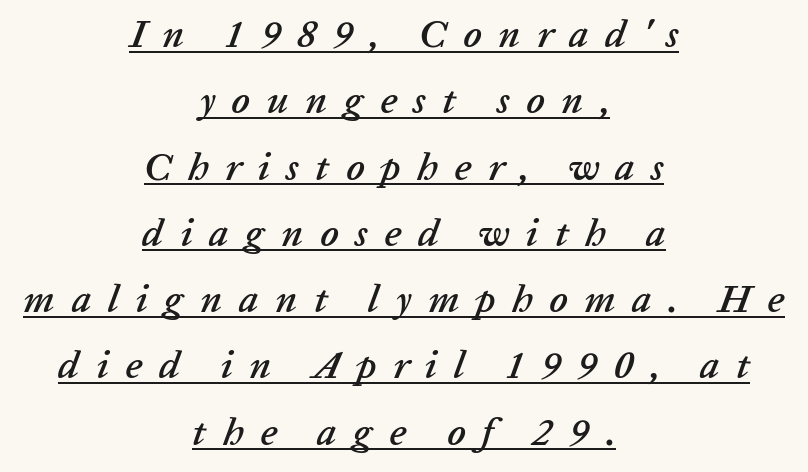
Typeset on center — no edge is straight. This is underlined copy, the kind a proofreader might mark for attention. The typography opts for an oblique posture over an upright one. A typesetter would call this proportional, since set widths differ per character. These lines have a slow, spaced-out rhythm from letter to letter.
